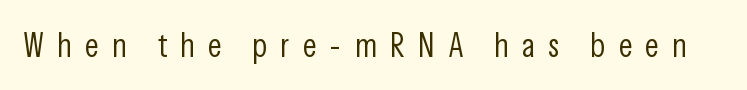
Q: Is the text bold? A: No.
Q: Is the text italic (slanted)? A: No, it is upright.
Q: Is the typeface a serif or a sans-serif typeface? A: Sans-serif.
Q: Is the text underlined? A: No.
Q: Is the spacing between letters normal or unusually wide? A: Unusually wide.
Q: Width (condensed, normal, or wide)? A: Condensed.
Q: Stroke contrast? A: Low.
Q: x-height? A: Medium.
Q: Monospaced? A: No.
